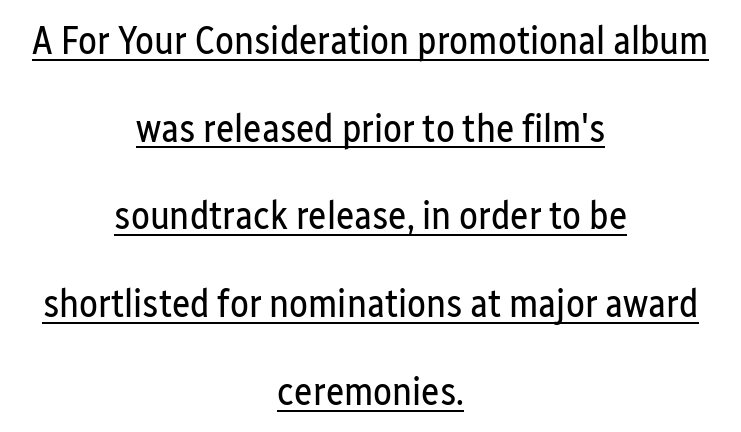
The image shows 39 px regular-weight, condensed sans-serif type, upright; set centered, loose line spacing (2.25x), normal letter spacing, underlined; low stroke contrast and a medium x-height.
